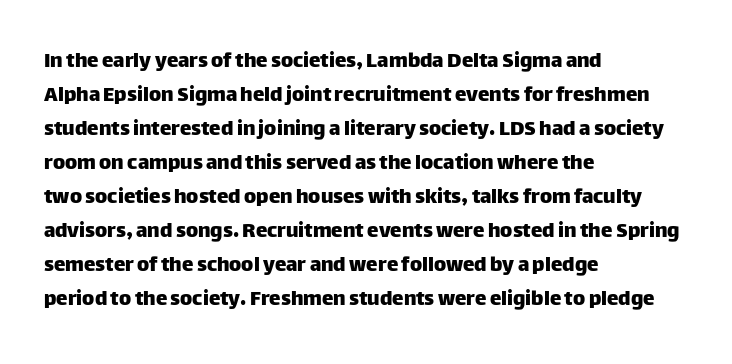
The image shows 23 px text type, upright; set left-aligned, normal line spacing (1.48x), normal letter spacing, not underlined.
